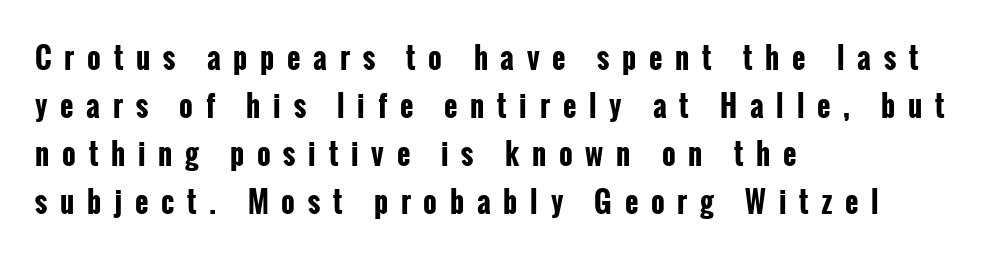
Every stem runs plumb, perpendicular to the baseline. Stroke terminals: plain, sans-serif. The letterforms stand isolated, each surrounded by extra space. On the weight axis this lands at bold, roughly 700. Underlining? Definitely not there.
